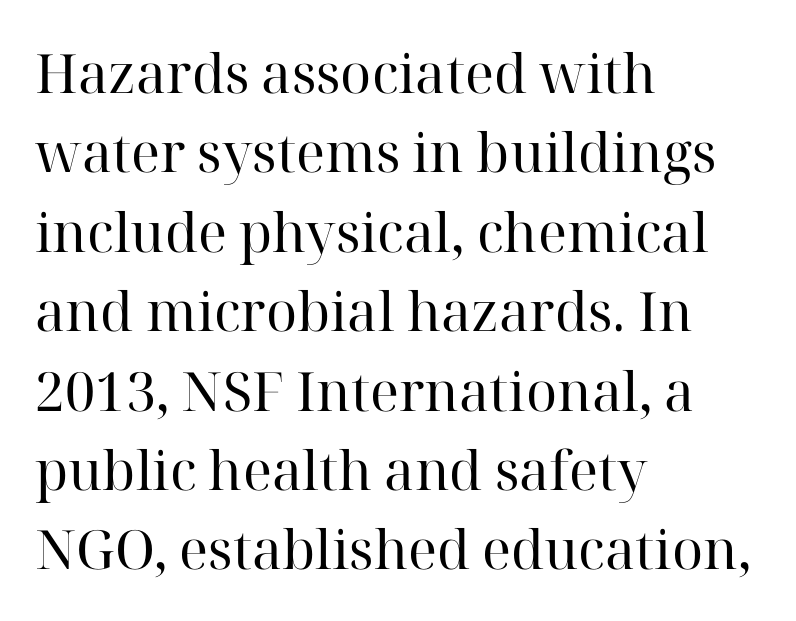
The image shows 54 px regular-weight serif type, upright; set left-aligned, normal line spacing (1.47x), normal letter spacing, not underlined; high stroke contrast and a medium x-height.
